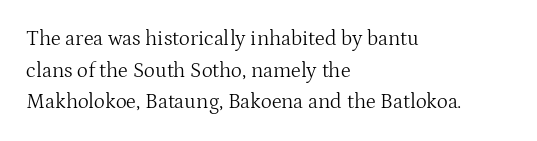
The image shows 21 px text type, upright; set left-aligned, normal line spacing (1.51x), normal letter spacing, not underlined.
